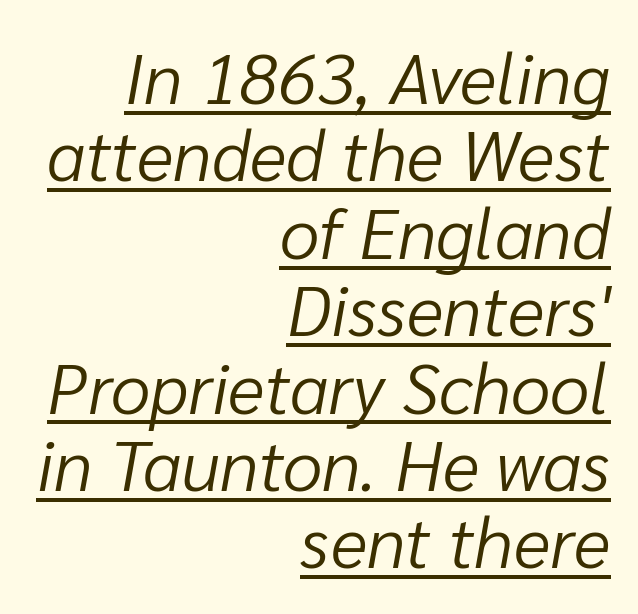
The image shows 71 px light type, italic (leaning right); set right-aligned, tight line spacing (1.09x), normal letter spacing, underlined; low stroke contrast and a medium x-height.
